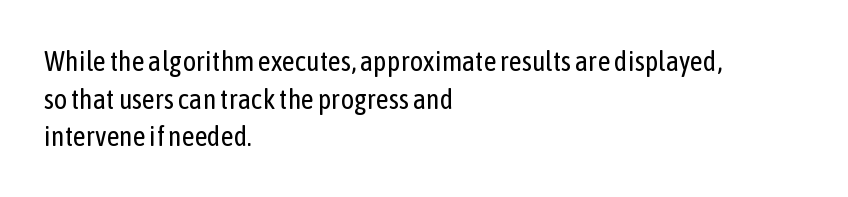
Q: Is the text bold? A: No.
Q: Is the text italic (slanted)? A: No, it is upright.
Q: Is the typeface a serif or a sans-serif typeface? A: Sans-serif.
Q: Is the text underlined? A: No.
Q: How is the paragraph aligned? A: Left-aligned.
Q: Is the spacing between letters normal or unusually wide? A: Normal.
Q: Is the spacing between lines tight, normal or loose? A: Normal.
Q: Width (condensed, normal, or wide)? A: Condensed.
Q: Stroke contrast? A: Low.
Q: x-height? A: Medium.
Q: Monospaced? A: No.
